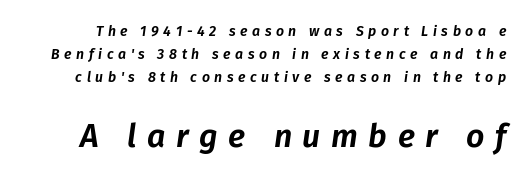
{"italic": "yes", "lean": "right", "slant_degrees": 8, "width": "normal", "stroke_contrast": "low", "x_height": "medium", "monospaced": "no", "underline": "no", "line_spacing": "normal", "line_spacing_ratio": 1.66, "letter_spacing": "wide", "letter_spacing_em": 0.33, "larger_block": "second", "size_ratio": 2.29, "glyph_px": 32}
